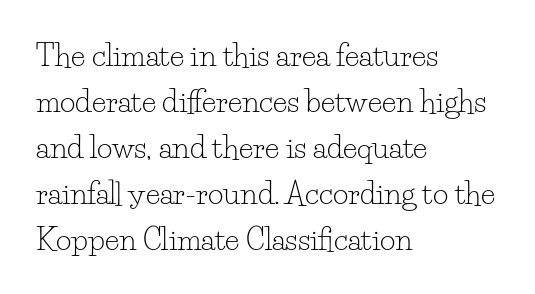
Each letter keeps its own natural width here, so spacing adapts to shape. Glyph-to-glyph distance matches everyday printed text. Style check: upright. Unmarked baselines from the first word to the last. Does the type have serifs? Yes, each stem ends in a small foot. The cut favours lightness, reaching ordinary text weight at its darkest.
